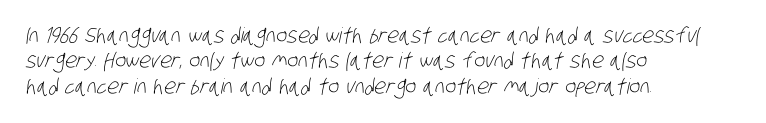
Q: Is the text bold? A: No.
Q: Is the text underlined? A: No.
Q: How is the paragraph aligned? A: Left-aligned.
Q: Is the spacing between letters normal or unusually wide? A: Normal.
